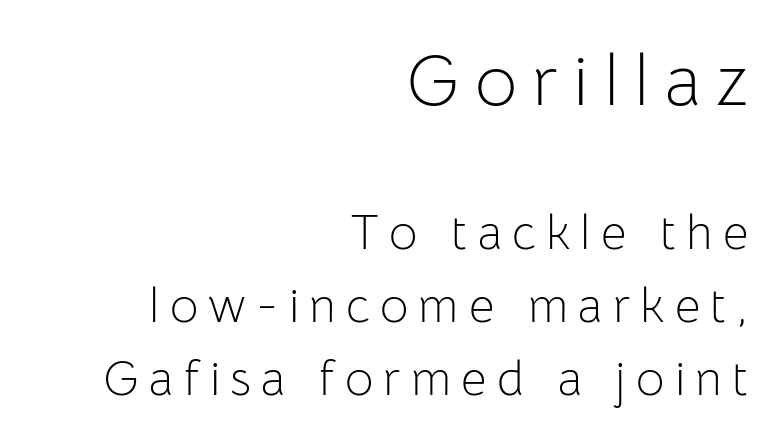
Q: Is the text bold? A: No.
Q: Is the text italic (slanted)? A: No, it is upright.
Q: Is the typeface a serif or a sans-serif typeface? A: Sans-serif.
Q: Is the text underlined? A: No.
Q: How is the paragraph aligned? A: Right-aligned.
Q: Is the spacing between letters normal or unusually wide? A: Unusually wide.
Q: Is the spacing between lines tight, normal or loose? A: Normal.
Q: Which block of text is set in a larger size, the first (top) or the second (bottom)? A: The first (top) one.
Q: Width (condensed, normal, or wide)? A: Normal.
Q: Stroke contrast? A: Low.
Q: x-height? A: Medium.
Q: Monospaced? A: No.
